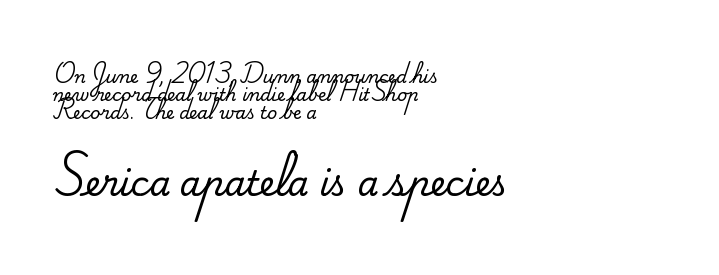
Q: Is the text italic (slanted)? A: Yes.
Q: Is the typeface a serif or a sans-serif typeface? A: Serif.
Q: Is the text underlined? A: No.
Q: How is the paragraph aligned? A: Left-aligned.
Q: Is the spacing between letters normal or unusually wide? A: Normal.
Q: Is the spacing between lines tight, normal or loose? A: Tight.
Q: Which block of text is set in a larger size, the first (top) or the second (bottom)? A: The second (bottom) one.
Q: Width (condensed, normal, or wide)? A: Normal.
Q: Stroke contrast? A: Medium.
Q: x-height? A: Small.
Q: Monospaced? A: No.
